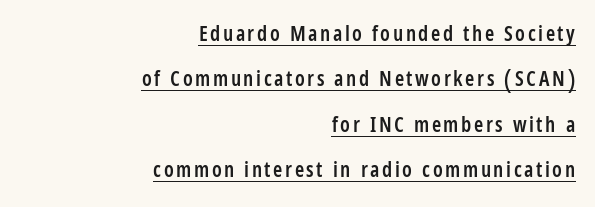
{"italic": "no", "bold": "semi", "underline": "yes", "align": "right", "line_spacing": "loose", "line_spacing_ratio": 2.16, "glyph_px": 21}
